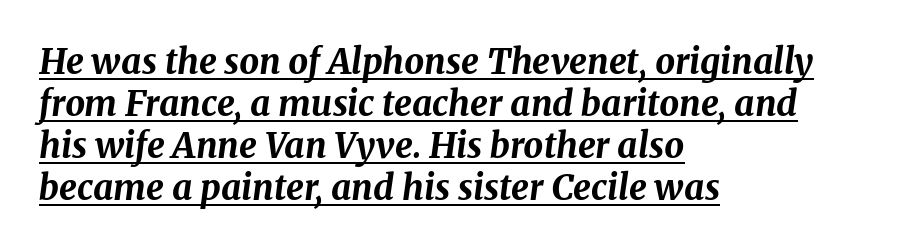
The image shows 35 px bold type, italic (leaning right); set left-aligned, line spacing 1.2x, normal letter spacing, underlined; medium stroke contrast and a medium x-height.
